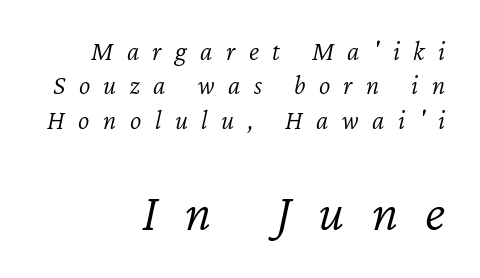
Q: Is the text bold? A: No.
Q: Is the text italic (slanted)? A: Yes, it leans right by about 12 degrees.
Q: Is the text underlined? A: No.
Q: How is the paragraph aligned? A: Right-aligned.
Q: Is the spacing between letters normal or unusually wide? A: Unusually wide.
Q: Is the spacing between lines tight, normal or loose? A: Normal.
Q: Which block of text is set in a larger size, the first (top) or the second (bottom)? A: The second (bottom) one.
Q: Width (condensed, normal, or wide)? A: Normal.
Q: Stroke contrast? A: Low.
Q: x-height? A: Medium.
Q: Monospaced? A: No.
